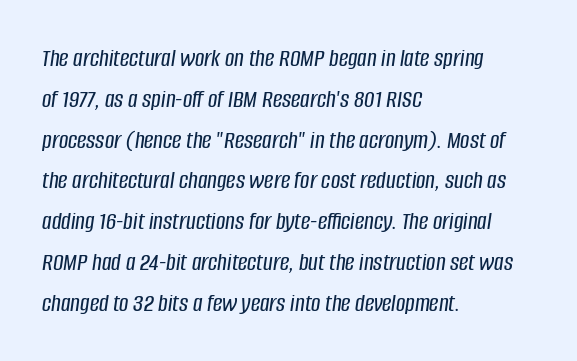
This block has exactly the height ordinary leading produces. All the whitespace from short lines collects on the right. Has an underline been added? It has not. The letters sit at their default tracking, neither squeezed nor spread.
